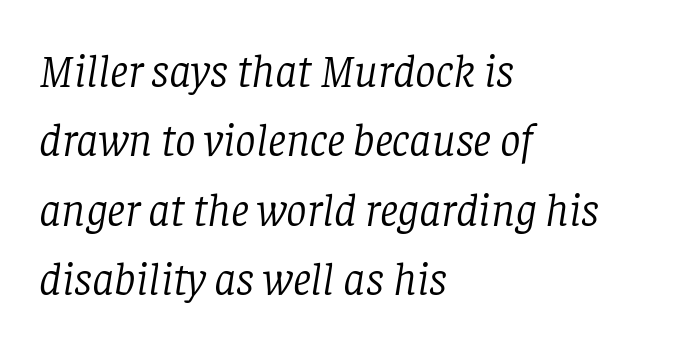
{"serif": "yes", "italic": "yes", "lean": "right", "slant_degrees": 8, "bold": "no", "weight": "light", "width": "normal", "stroke_contrast": "low", "x_height": "large", "monospaced": "no", "underline": "no", "align": "left", "line_spacing": "normal", "line_spacing_ratio": 1.51, "letter_spacing": "normal", "letter_spacing_em": 0.0, "glyph_px": 46}
